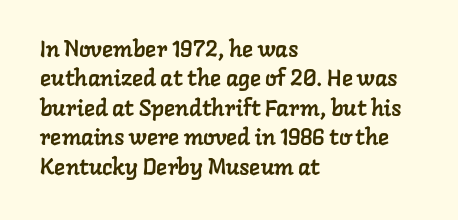
Q: Is the text underlined? A: No.
Q: How is the paragraph aligned? A: Left-aligned.
Q: Is the spacing between letters normal or unusually wide? A: Normal.
Q: Is the spacing between lines tight, normal or loose? A: Normal.
